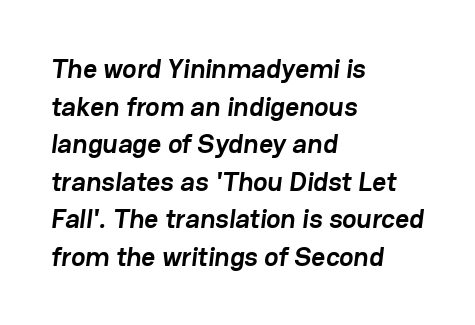
{"bold": "yes", "underline": "no", "align": "left", "line_spacing": "normal", "line_spacing_ratio": 1.39, "letter_spacing": "normal", "letter_spacing_em": 0.0, "glyph_px": 27}
